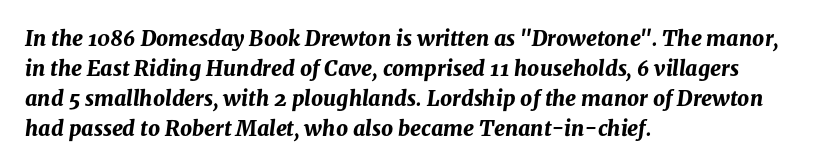
Is the type slanted? Yes — the strokes lean at a clear angle. Horizontally, the lines are justified to the leading edge only. Letters rest on an invisible, unmarked baseline. Summary of weight: heavy, a full bold. Vertically, the passage feels balanced, rows spaced as you'd expect. The rendering keeps characters at their native spacing.
